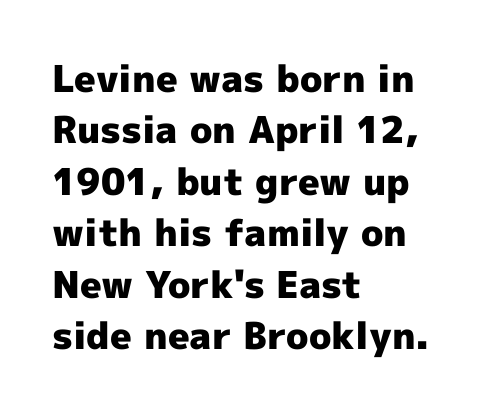
The image shows 37 px heavy sans-serif type, upright; set left-aligned, normal line spacing (1.39x), normal letter spacing, not underlined; a medium x-height.
